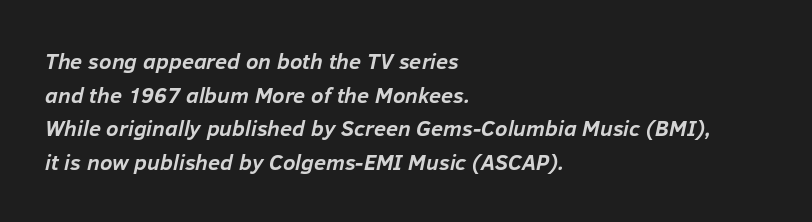
{"italic": "yes", "lean": "right", "slant_degrees": 12, "bold": "yes", "underline": "no", "align": "left", "line_spacing": "normal", "line_spacing_ratio": 1.53, "letter_spacing": "normal", "letter_spacing_em": 0.0, "glyph_px": 22}
